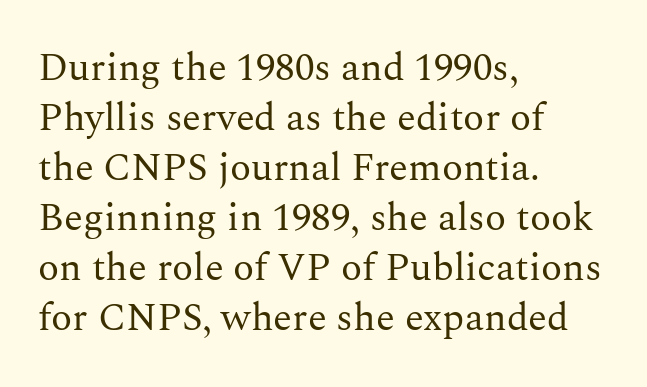
{"serif": "yes", "italic": "no", "bold": "no", "weight": "regular", "width": "normal", "stroke_contrast": "medium", "x_height": "medium", "monospaced": "no", "underline": "no", "align": "left", "line_spacing": "normal", "line_spacing_ratio": 1.28, "letter_spacing": "normal", "letter_spacing_em": 0.0, "glyph_px": 39}
